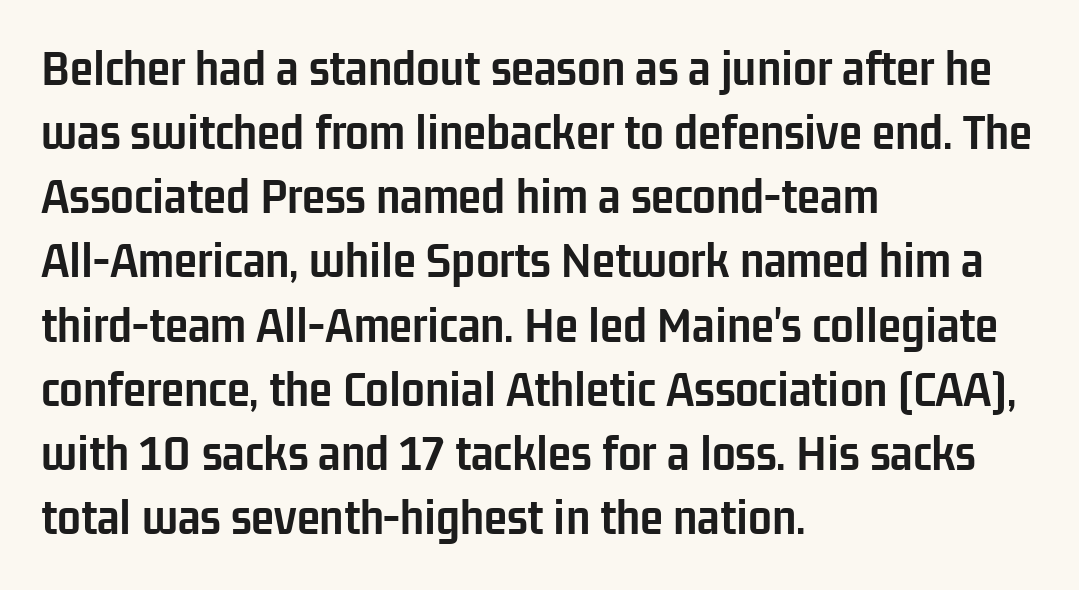
Q: Is the text bold? A: Yes.
Q: Is the text italic (slanted)? A: No, it is upright.
Q: Is the typeface a serif or a sans-serif typeface? A: Sans-serif.
Q: Is the text underlined? A: No.
Q: How is the paragraph aligned? A: Left-aligned.
Q: Is the spacing between letters normal or unusually wide? A: Normal.
Q: Width (condensed, normal, or wide)? A: Condensed.
Q: Stroke contrast? A: Low.
Q: x-height? A: Medium.
Q: Monospaced? A: No.
